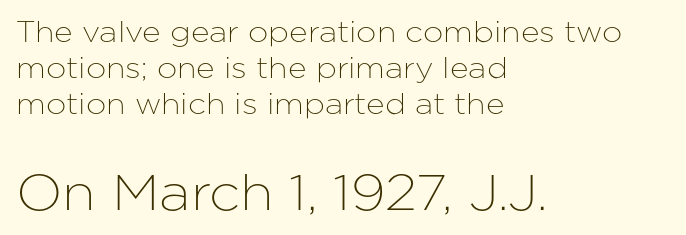
Q: Is the text italic (slanted)? A: No, it is upright.
Q: Is the typeface a serif or a sans-serif typeface? A: Sans-serif.
Q: Is the text underlined? A: No.
Q: How is the paragraph aligned? A: Left-aligned.
Q: Is the spacing between letters normal or unusually wide? A: Normal.
Q: Is the spacing between lines tight, normal or loose? A: Normal.
Q: Which block of text is set in a larger size, the first (top) or the second (bottom)? A: The second (bottom) one.
Q: Width (condensed, normal, or wide)? A: Normal.
Q: Stroke contrast? A: Low.
Q: x-height? A: Medium.
Q: Monospaced? A: No.
